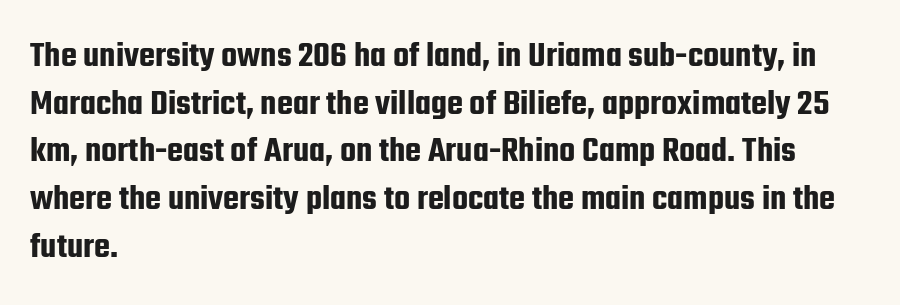
Q: Is the text italic (slanted)? A: No, it is upright.
Q: Is the typeface a serif or a sans-serif typeface? A: Sans-serif.
Q: Is the text underlined? A: No.
Q: How is the paragraph aligned? A: Left-aligned.
Q: Is the spacing between letters normal or unusually wide? A: Normal.
Q: Is the spacing between lines tight, normal or loose? A: Normal.
Q: Width (condensed, normal, or wide)? A: Condensed.
Q: Stroke contrast? A: Low.
Q: x-height? A: Medium.
Q: Monospaced? A: No.
